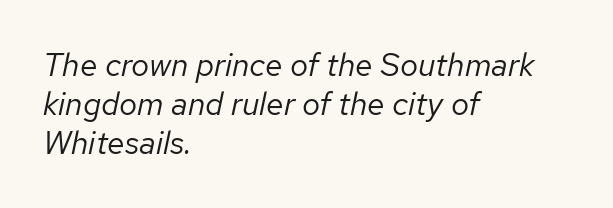
{"italic": "yes", "lean": "right", "slant_degrees": 12, "bold": "no", "weight": "regular", "width": "normal", "stroke_contrast": "low", "x_height": "medium", "monospaced": "no", "underline": "no", "align": "left", "line_spacing_ratio": 1.22, "letter_spacing": "normal", "letter_spacing_em": 0.0, "glyph_px": 32}
